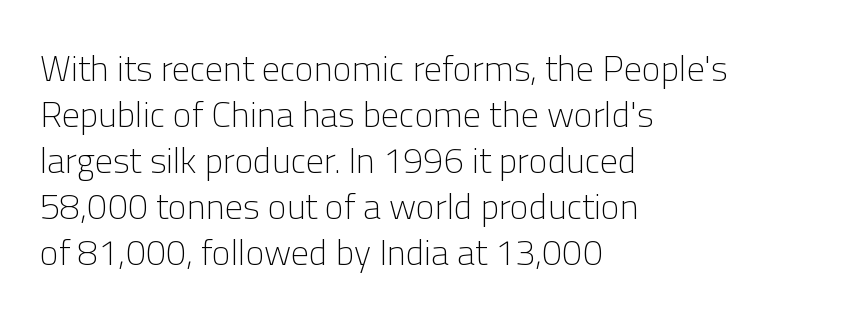
The image shows 36 px light sans-serif type, upright; set left-aligned, normal line spacing (1.28x), normal letter spacing, not underlined; low stroke contrast and a medium x-height.
